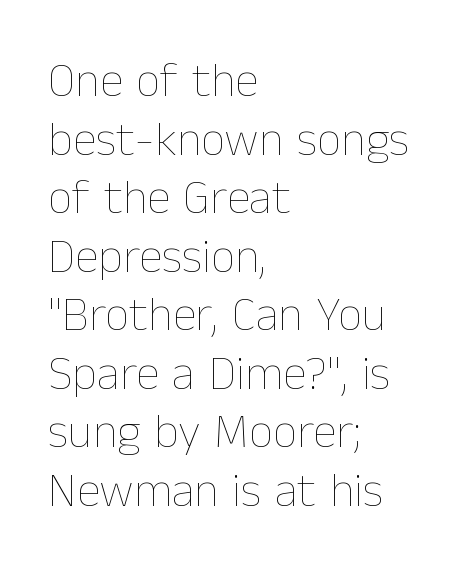
The image shows 48 px thin type, upright; set left-aligned, line spacing 1.22x, normal letter spacing, not underlined; low stroke contrast and a medium x-height.
